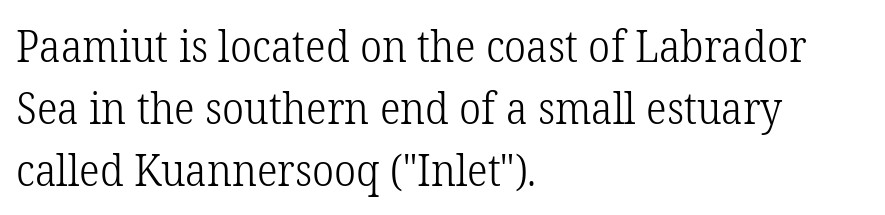
The string is rendered with underlining switched off. Tracking here is standard; glyphs follow each other at the usual distance. Character widths vary here, with narrow letters taking less room than wide ones. The lines sit at an ordinary, default distance from one another.
